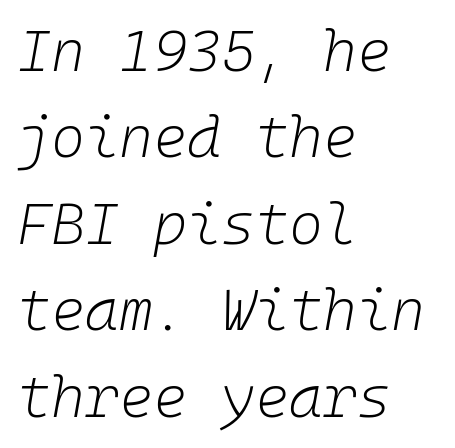
Q: Is the text bold? A: No.
Q: Is the text italic (slanted)? A: Yes, it leans right by about 10 degrees.
Q: Is the text underlined? A: No.
Q: How is the paragraph aligned? A: Left-aligned.
Q: Is the spacing between letters normal or unusually wide? A: Normal.
Q: Is the spacing between lines tight, normal or loose? A: Normal.
Q: Width (condensed, normal, or wide)? A: Normal.
Q: Stroke contrast? A: Low.
Q: x-height? A: Medium.
